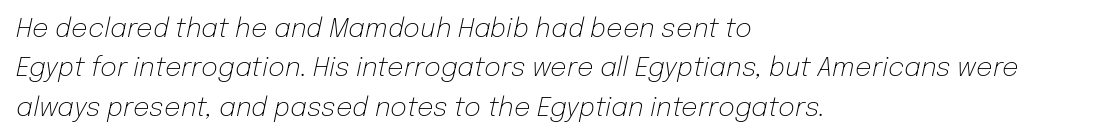
Bold? No — there's no thickening of the strokes. Is the type slanted? Yes — the strokes lean at a clear angle. The paragraph has a hard left edge and a soft right edge. The string is rendered with underlining switched off. The vertical gap from one line to the next is medium.
